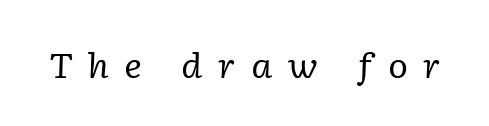
The image shows 34 px regular-weight serif type, italic (leaning right); set unusually wide letter spacing (+0.45 em), not underlined; low stroke contrast and a medium x-height.
